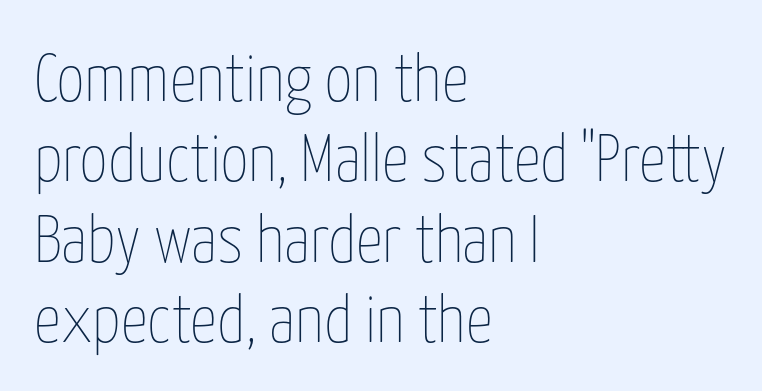
{"italic": "no", "bold": "no", "weight": "thin", "width": "condensed", "stroke_contrast": "low", "x_height": "medium", "monospaced": "no", "underline": "no", "align": "left", "line_spacing_ratio": 1.2, "letter_spacing": "normal", "letter_spacing_em": 0.0, "glyph_px": 67}
